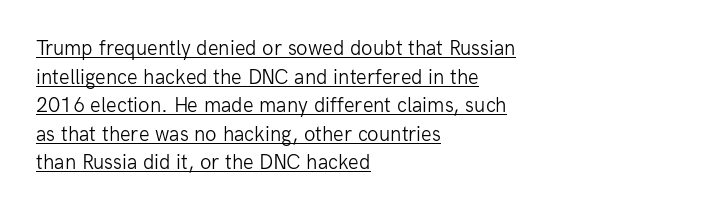
Every word sits above its own underline. A light-to-regular cut is what we see here. Words appear dense and cohesive because spacing is normal. This is the regular roman posture of the typeface.
